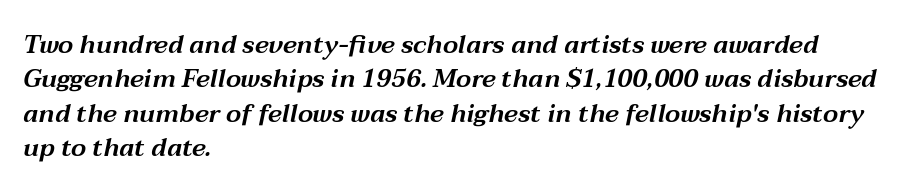
Q: Is the text italic (slanted)? A: Yes, it leans right by about 12 degrees.
Q: Is the text underlined? A: No.
Q: How is the paragraph aligned? A: Left-aligned.
Q: Is the spacing between letters normal or unusually wide? A: Normal.
Q: Is the spacing between lines tight, normal or loose? A: Normal.
